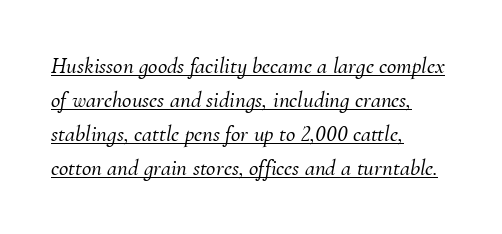
Q: Is the text italic (slanted)? A: Yes, it leans right by about 10 degrees.
Q: Is the text underlined? A: Yes.
Q: How is the paragraph aligned? A: Left-aligned.
Q: Is the spacing between letters normal or unusually wide? A: Normal.
Q: Is the spacing between lines tight, normal or loose? A: Normal.
